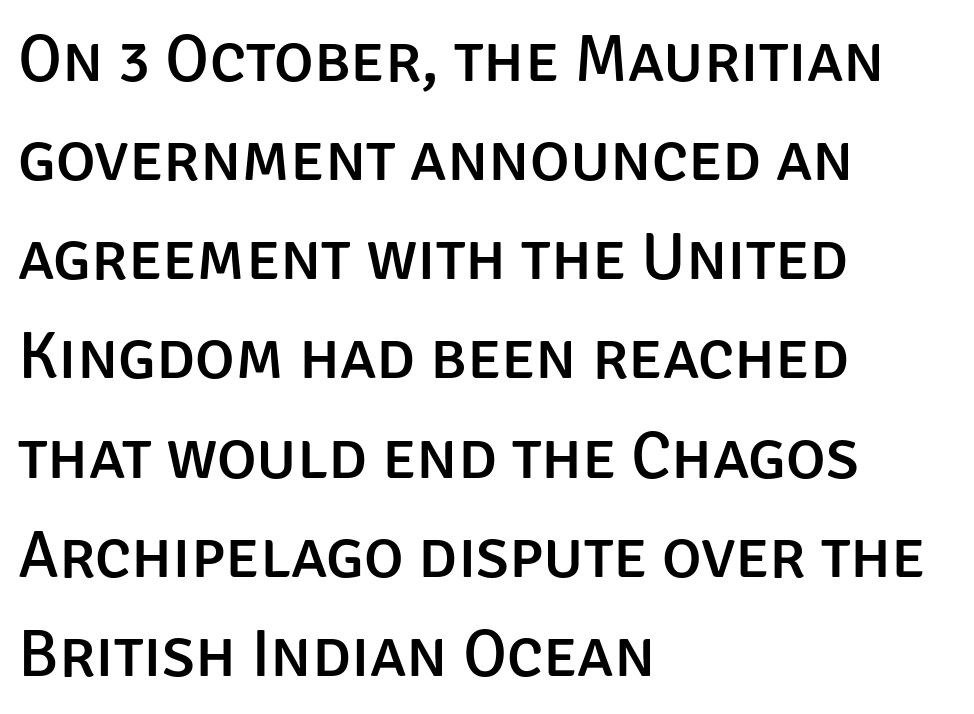
The image shows 67 px sans-serif type, upright; set left-aligned, normal line spacing (1.48x), normal letter spacing, not underlined; low stroke contrast and a large x-height.
